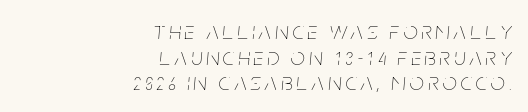
Q: Is the text bold? A: No.
Q: Is the text italic (slanted)? A: Yes, it leans right by about 5 degrees.
Q: Is the text underlined? A: No.
Q: How is the paragraph aligned? A: Right-aligned.
Q: Is the spacing between lines tight, normal or loose? A: Tight.
